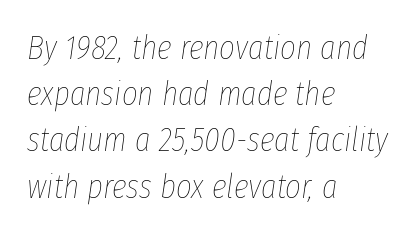
Note the varied advance widths — an 'i' is clearly narrower than an 'm'. The leading is moderate, giving the passage an even texture. The face looks like a standard text weight, possibly lighter. The specimen omits any rule beneath the text block's lines.
